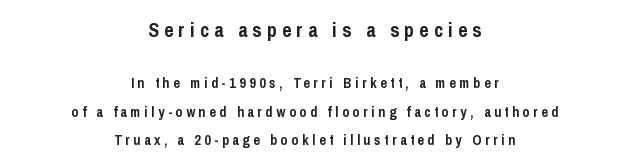
{"italic": "no", "bold": "yes", "underline": "no", "align": "center", "line_spacing": "loose", "line_spacing_ratio": 2.05, "letter_spacing": "wide", "letter_spacing_em": 0.26, "larger_block": "first", "size_ratio": 1.43, "glyph_px": 20}
